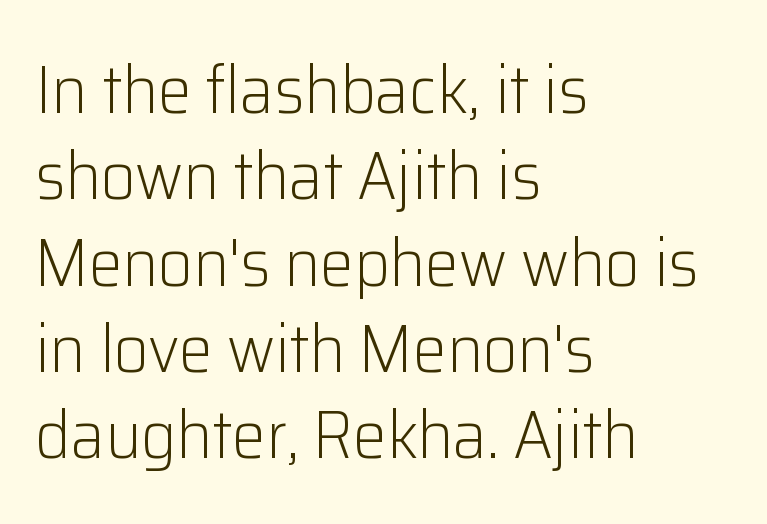
The lines sit at an ordinary, default distance from one another. The cut favours lightness, reaching ordinary text weight at its darkest. Does extra space separate the letters? No, they use regular spacing. Reading down the block, your eye returns to a fixed left position each line.
